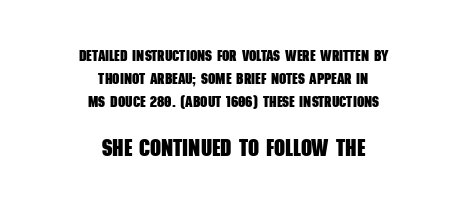
Q: Is the text bold? A: Yes.
Q: Is the text underlined? A: No.
Q: How is the paragraph aligned? A: Centered.
Q: Is the spacing between letters normal or unusually wide? A: Normal.
Q: Is the spacing between lines tight, normal or loose? A: Normal.
Q: Which block of text is set in a larger size, the first (top) or the second (bottom)? A: The second (bottom) one.
